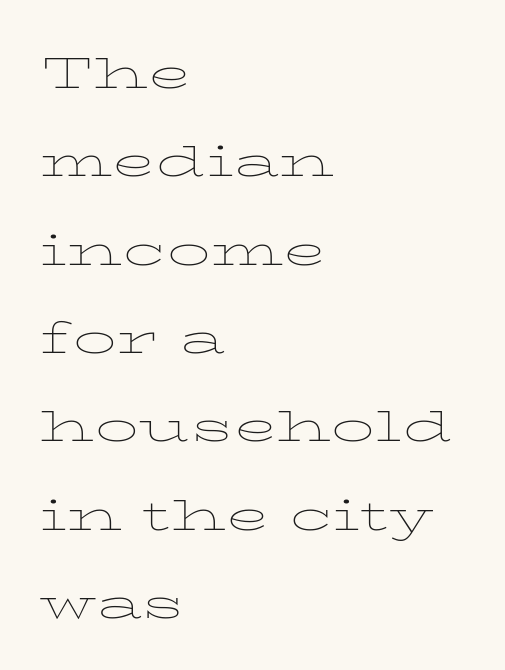
The designer left line spacing at the default. Alignment: flush left. The typesetting does not lean heavy: it is not bold. Underline: absent. Do the characters align in a grid? No, the font is proportional. The passage shown has conventional tracking throughout.
